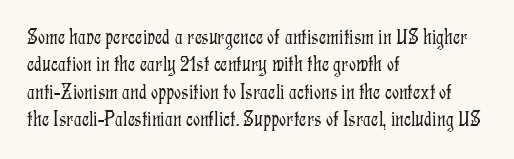
The image shows 22 px text type, upright; set left-aligned, line spacing 1.24x, normal letter spacing, not underlined.
